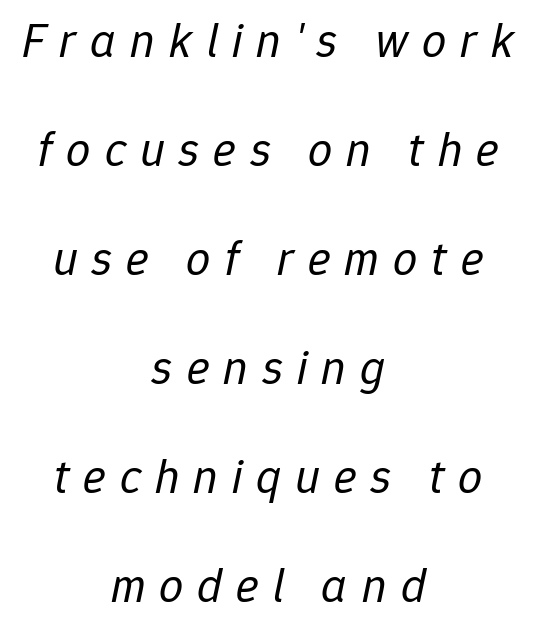
Alignment: centered. How are the letters spaced? Widely, with obvious added tracking. Lines of text with bare space underneath. Weight: not bold — regular or lighter. What's the leading like? Stretched, with rows far apart.
